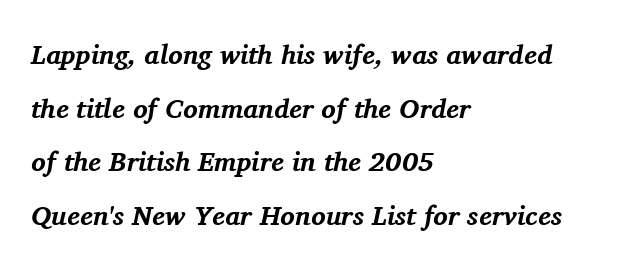
The letterforms sit shoulder to shoulder at normal distance. The paragraph has a hard left edge and a soft right edge. Observe the lean: these are italic letterforms. Interline gaps are noticeably wide in this sample. Decoration check: the copy has no underline.
